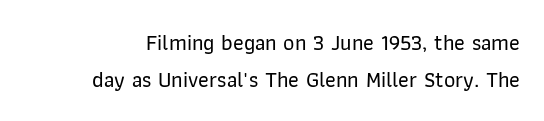
Posture: upright roman. Leading: standard. Here the glyphs are tracked normally, forming tight word shapes. Has an underline been added? It has not.
